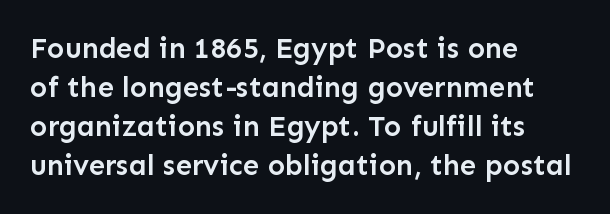
Line beginnings align vertically; line endings do not. The face used here is proportionally spaced, like ordinary book or web type. Compared with an ordinary text face, these strokes are moderately heavier — a semibold. Posture: straight, roman, zero tilt. Typographically, this falls in the sans-serif category. Any mark beneath the type? The region is blank.
